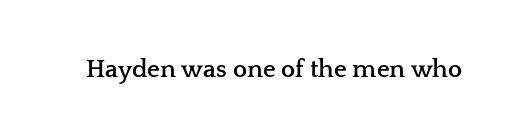
The image shows 25 px bold type, upright; set normal letter spacing, not underlined.
